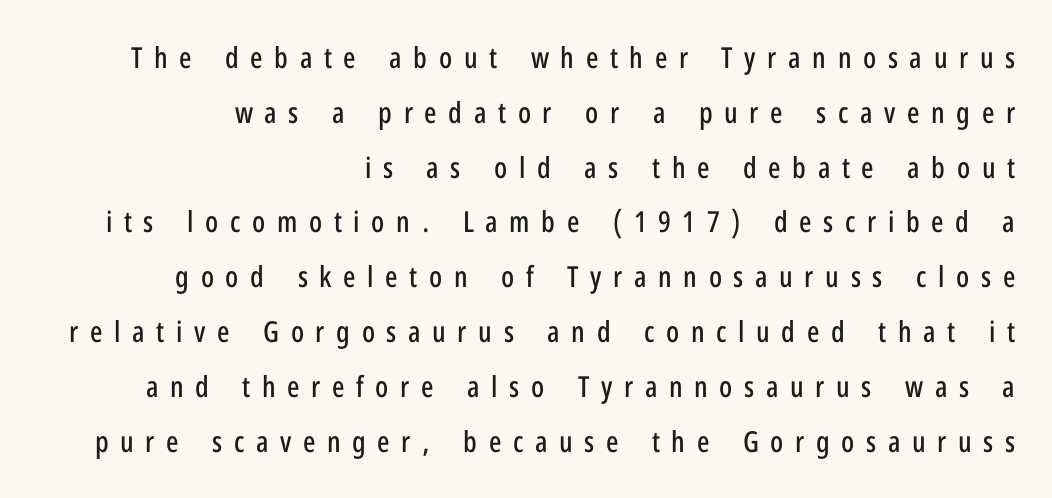
The foot of each line stays bare and open. These lines are rendered in a variable-pitch font. Which margin do the lines hug? The right one — the left edge is uneven. The designer went with a sans here, leaving each stem footless. Ordinary non-slanted type is in use.
